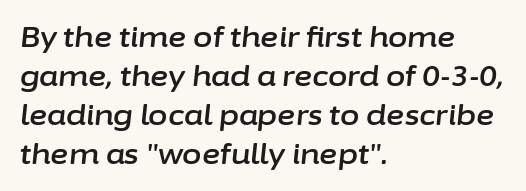
The image shows 28 px text type, italic (leaning right); set left-aligned, normal line spacing (1.39x), normal letter spacing, not underlined; low stroke contrast and a medium x-height.
